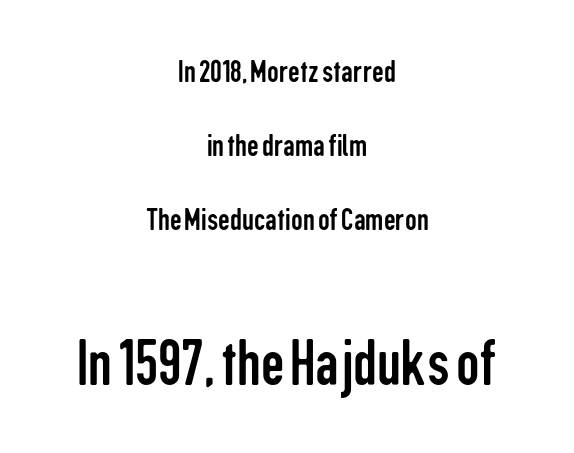
The image shows 66 px regular-weight, condensed sans-serif type, upright; set centered, loose line spacing (2.25x), normal letter spacing, not underlined; the second (bottom) block is 2.0x larger; low stroke contrast and a medium x-height.
